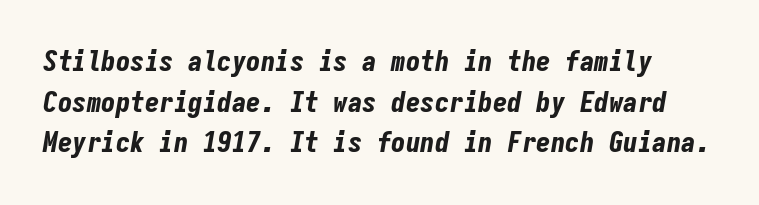
{"italic": "yes", "lean": "right", "slant_degrees": 9, "bold": "yes", "weight": "bold", "width": "condensed", "stroke_contrast": "low", "x_height": "medium", "monospaced": "yes", "underline": "no", "line_spacing": "normal", "line_spacing_ratio": 1.4, "letter_spacing": "normal", "letter_spacing_em": 0.0, "glyph_px": 29}
